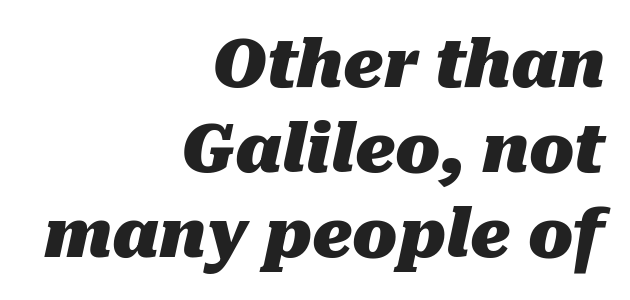
Character widths vary here, with narrow letters taking less room than wide ones. You can tell it's italic because the verticals aren't actually vertical. The foot of each line stays bare and open. Weight: bold.
